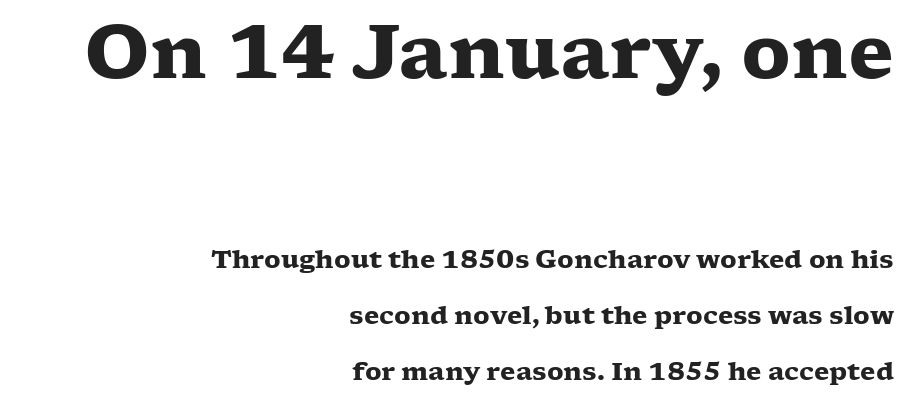
Q: Is the text bold? A: Yes.
Q: Is the text italic (slanted)? A: No, it is upright.
Q: Is the typeface a serif or a sans-serif typeface? A: Serif.
Q: Is the text underlined? A: No.
Q: How is the paragraph aligned? A: Right-aligned.
Q: Is the spacing between letters normal or unusually wide? A: Normal.
Q: Is the spacing between lines tight, normal or loose? A: Loose.
Q: Which block of text is set in a larger size, the first (top) or the second (bottom)? A: The first (top) one.
Q: Width (condensed, normal, or wide)? A: Wide.
Q: Stroke contrast? A: Low.
Q: x-height? A: Medium.
Q: Monospaced? A: No.
